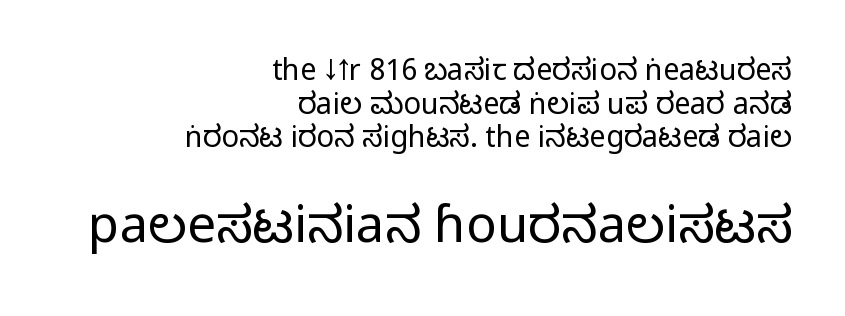
{"serif": "no", "italic": "no", "bold": "no", "weight": "regular", "width": "condensed", "stroke_contrast": "low", "x_height": "large", "monospaced": "no", "underline": "no", "align": "right", "line_spacing_ratio": 1.16, "letter_spacing": "normal", "letter_spacing_em": 0.0, "larger_block": "second", "size_ratio": 1.76, "glyph_px": 51}
